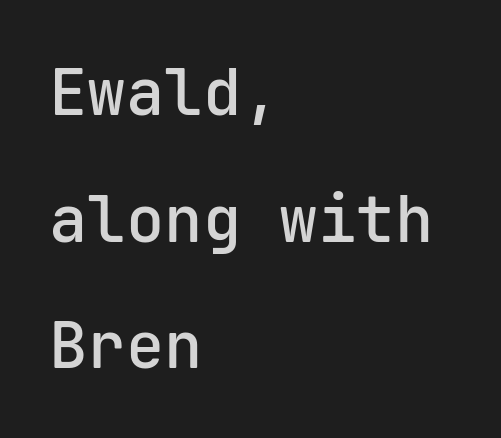
Q: Is the text bold? A: Semi-bold.
Q: Is the text italic (slanted)? A: No, it is upright.
Q: Is the typeface a serif or a sans-serif typeface? A: Sans-serif.
Q: Is the text underlined? A: No.
Q: How is the paragraph aligned? A: Left-aligned.
Q: Is the spacing between letters normal or unusually wide? A: Normal.
Q: Is the spacing between lines tight, normal or loose? A: Loose.
Q: Width (condensed, normal, or wide)? A: Normal.
Q: Stroke contrast? A: Low.
Q: x-height? A: Medium.
Q: Monospaced? A: Yes.
